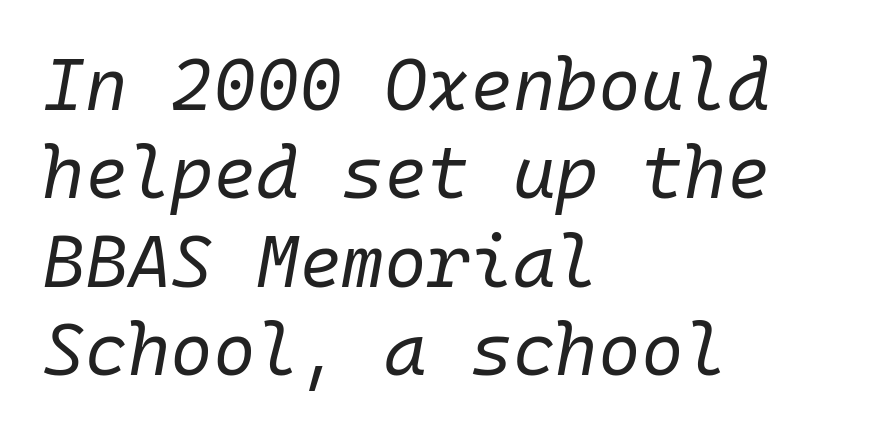
{"italic": "yes", "lean": "right", "slant_degrees": 10, "bold": "no", "weight": "regular", "width": "normal", "stroke_contrast": "low", "x_height": "medium", "monospaced": "yes", "underline": "no", "align": "left", "line_spacing_ratio": 1.21, "letter_spacing": "normal", "letter_spacing_em": 0.0, "glyph_px": 73}
